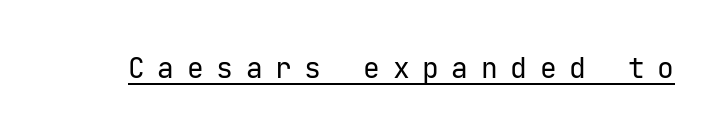
These glyphs show unthickened strokes, regular width or finer. Underline: present. Style check: upright. This sample uses a sans-serif face. Short note: letters widely spaced.
